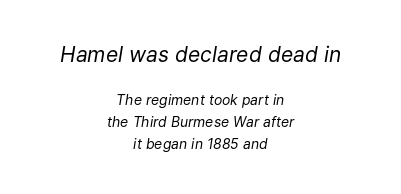
The vertical gap from one line to the next is medium. No extra tracking has been applied to these lines. Weight: in the light-to-regular range. Alignment: centered. The gap between lines stays unmarked. Typesetter's note — upper block bumped up in size, lower block left smaller.
